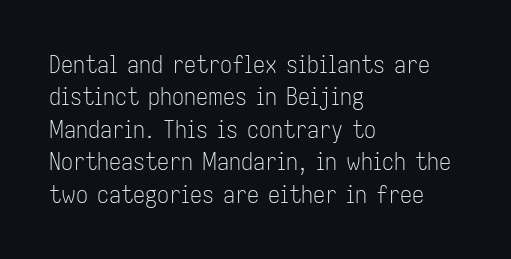
{"italic": "no", "bold": "no", "underline": "no", "align": "left", "line_spacing": "normal", "line_spacing_ratio": 1.35, "letter_spacing": "normal", "letter_spacing_em": 0.0, "glyph_px": 24}
